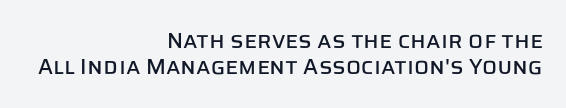
The image shows 22 px text type, upright; set right-aligned, line spacing 1.2x, normal letter spacing, not underlined.
